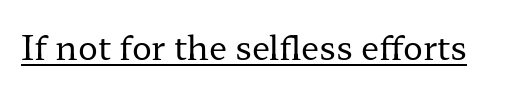
The text was rendered using a seriffed face with decorative stroke endings. Is there any slant? The stems are plumb. No extra ink here — the face is not bold. A typesetter would call this zero additional tracking. Glance below the letters and you will spot a drawn line.
